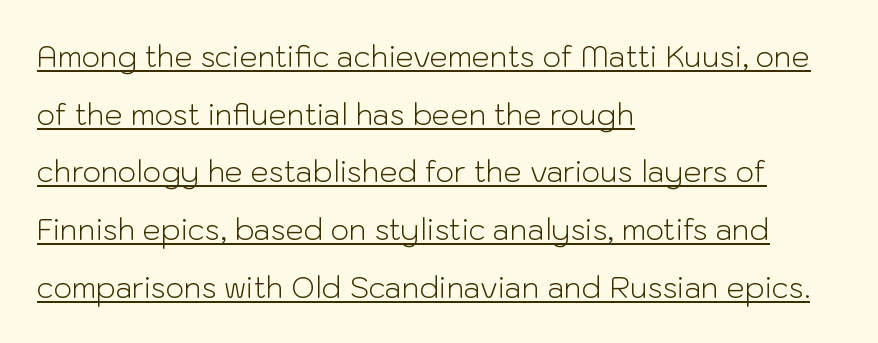
The image shows 29 px light sans-serif type, upright; set left-aligned, loose line spacing (1.99x), normal letter spacing, underlined; low stroke contrast and a medium x-height.
